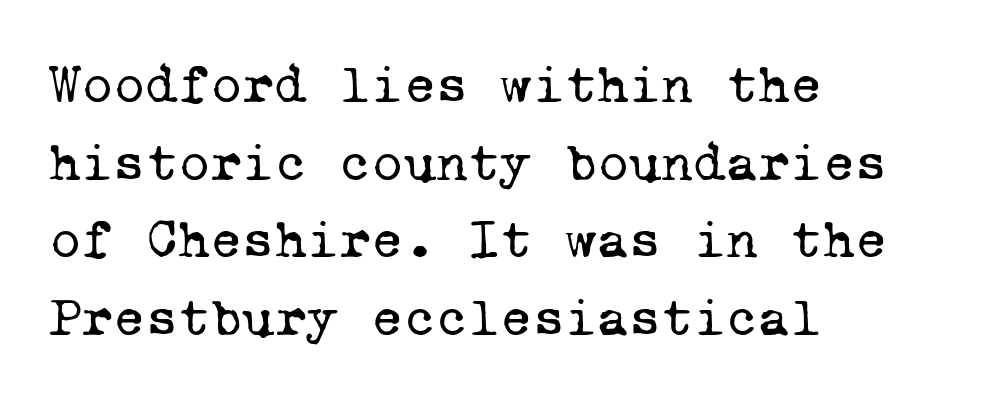
Q: Is the text bold? A: No.
Q: Is the typeface a serif or a sans-serif typeface? A: Serif.
Q: Is the text underlined? A: No.
Q: How is the paragraph aligned? A: Left-aligned.
Q: Is the spacing between letters normal or unusually wide? A: Normal.
Q: Is the spacing between lines tight, normal or loose? A: Normal.
Q: Width (condensed, normal, or wide)? A: Normal.
Q: Stroke contrast? A: Low.
Q: x-height? A: Medium.
Q: Monospaced? A: Yes.
